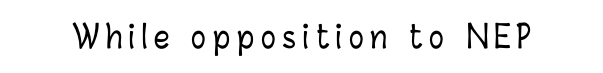
Here the designer chose a conventional face with non-uniform glyph widths. The lettering stays uniformly vertical, giving the passage a roman look. Lines of text with bare space underneath. Display-style spreading of the glyphs; the letterfit is very open.
